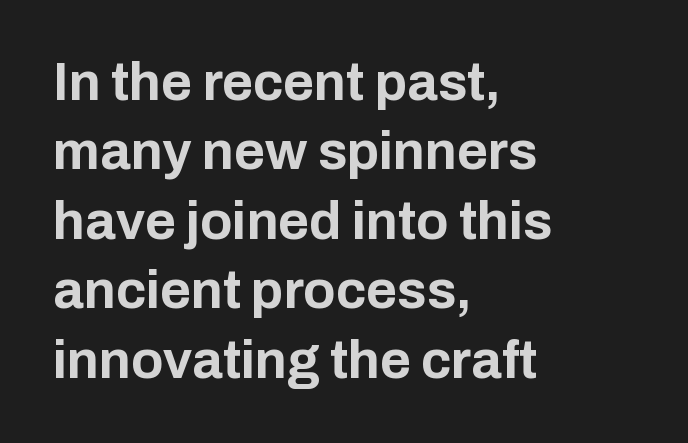
You could not count columns in this text — the font is proportionally spaced. Each word holds together tightly as a unit, with standard inter-letter gaps. Summary of vertical rhythm: regular, with standard interline spacing. The space beneath each line is pristine and unruled. Note: no serifs on the glyphs. Does the lettering tilt? It doesn't — this is upright.
